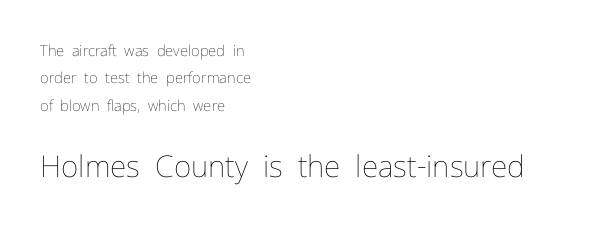
Q: Is the text bold? A: No.
Q: Is the text italic (slanted)? A: No, it is upright.
Q: Is the text underlined? A: No.
Q: How is the paragraph aligned? A: Left-aligned.
Q: Is the spacing between letters normal or unusually wide? A: Normal.
Q: Which block of text is set in a larger size, the first (top) or the second (bottom)? A: The second (bottom) one.
Q: Width (condensed, normal, or wide)? A: Normal.
Q: Stroke contrast? A: Low.
Q: x-height? A: Medium.
Q: Monospaced? A: No.
